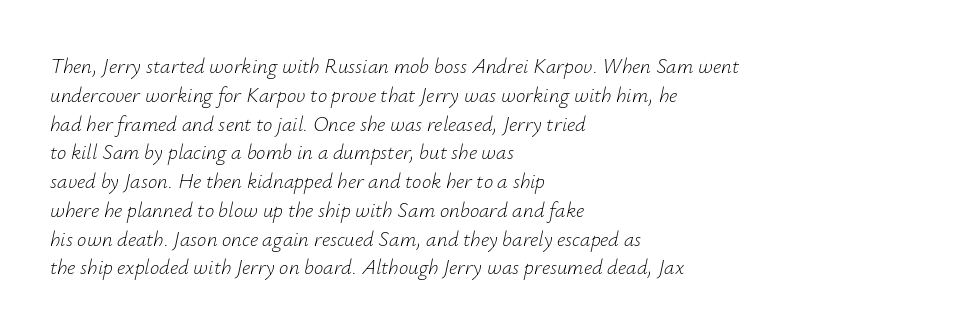
{"italic": "yes", "lean": "right", "slant_degrees": 12, "bold": "no", "underline": "no", "align": "left", "line_spacing": "normal", "line_spacing_ratio": 1.37, "letter_spacing": "normal", "letter_spacing_em": 0.0, "glyph_px": 21}
